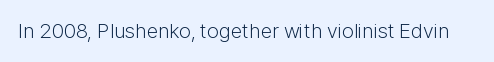
The image shows 21 px text type, upright; set normal letter spacing, not underlined.
